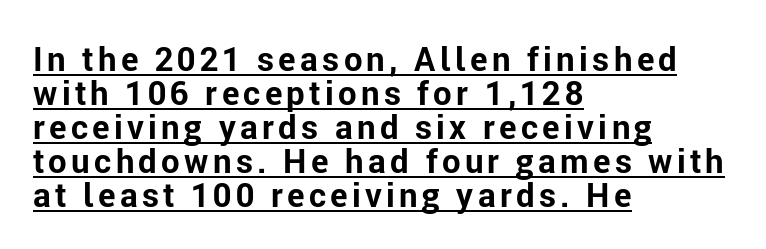
Q: Is the text bold? A: Yes.
Q: Is the text italic (slanted)? A: No, it is upright.
Q: Is the typeface a serif or a sans-serif typeface? A: Sans-serif.
Q: Is the text underlined? A: Yes.
Q: How is the paragraph aligned? A: Left-aligned.
Q: Is the spacing between lines tight, normal or loose? A: Tight.
Q: Width (condensed, normal, or wide)? A: Normal.
Q: Stroke contrast? A: Low.
Q: x-height? A: Medium.
Q: Monospaced? A: No.
